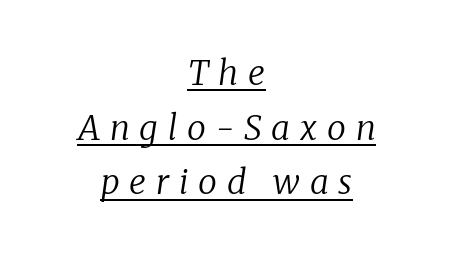
Classification — serif. Beneath each row of characters lies a ruled line. These lines are rendered in a variable-pitch font. Posture: slanted. You could only call the tracking loose — the letters float apart. Is there much room between lines? A standard amount, neither cramped nor airy.
